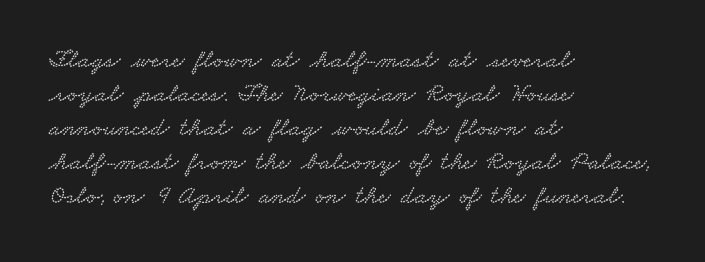
The image shows 26 px text type; set left-aligned, normal line spacing (1.31x), normal letter spacing, not underlined.
